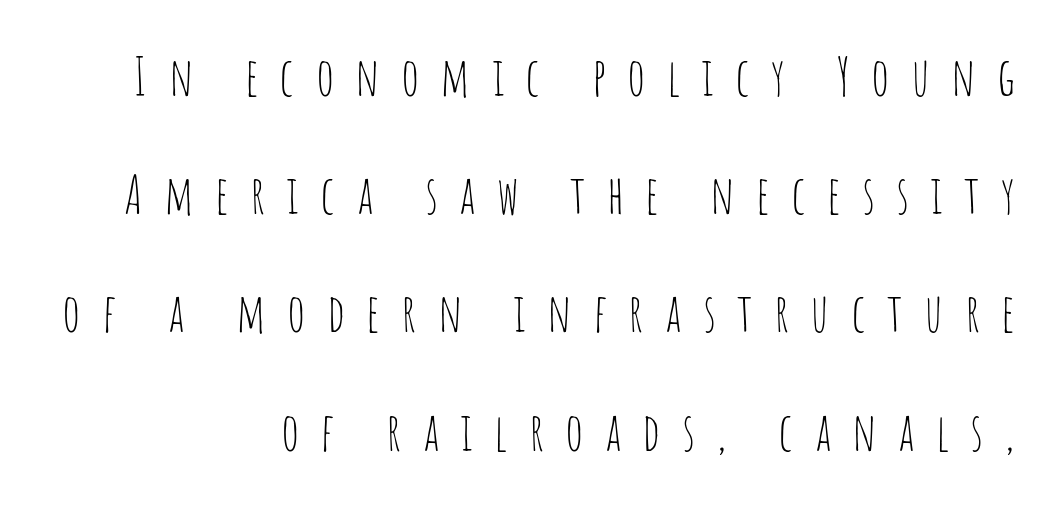
The image shows 53 px thin, condensed sans-serif type, upright; set right-aligned, loose line spacing (2.23x), unusually wide letter spacing (+0.4 em), not underlined; low stroke contrast and a large x-height.
